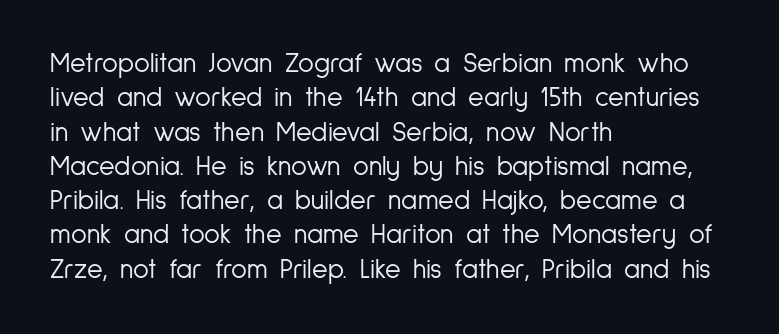
The image shows 27 px text type, upright; set left-aligned, normal line spacing (1.27x), normal letter spacing, not underlined.
